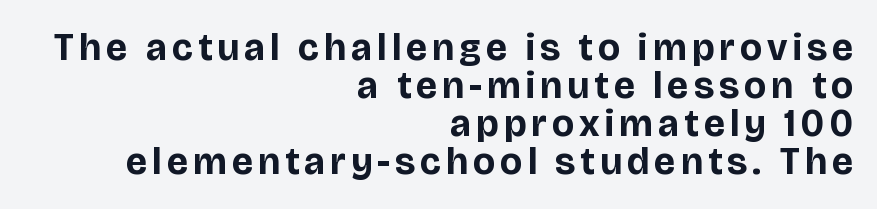
The image shows 38 px bold sans-serif type, upright; set right-aligned, tight line spacing (1.0x), not underlined; low stroke contrast and a large x-height.
